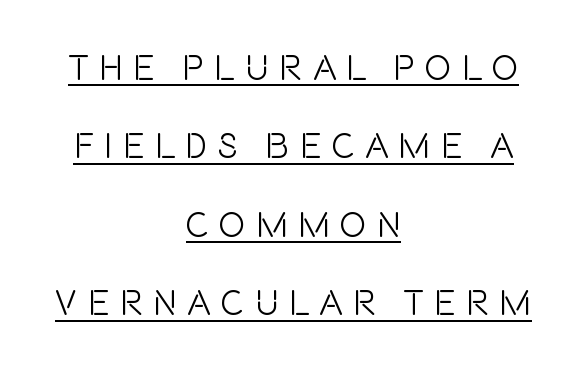
The image shows 36 px light, condensed sans-serif type, upright; set centered, loose line spacing (2.18x), unusually wide letter spacing (+0.28 em), underlined; low stroke contrast and a large x-height.
